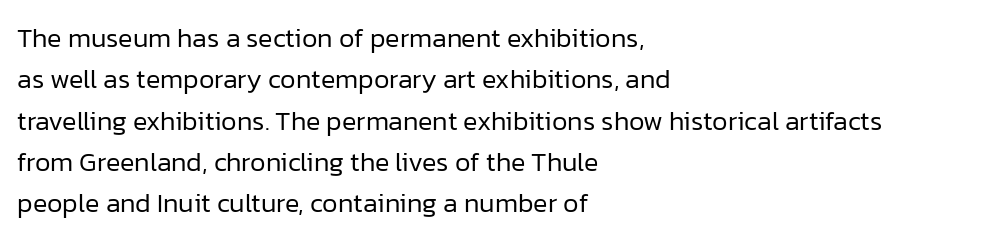
In terms of leading, this rendering sits right in the middle. The lettering stays uniformly vertical, giving the passage a roman look. Decoration check: the copy has no underline. The passage shown is not bold in any degree. How are the letters spaced? Ordinarily, with no added tracking.
